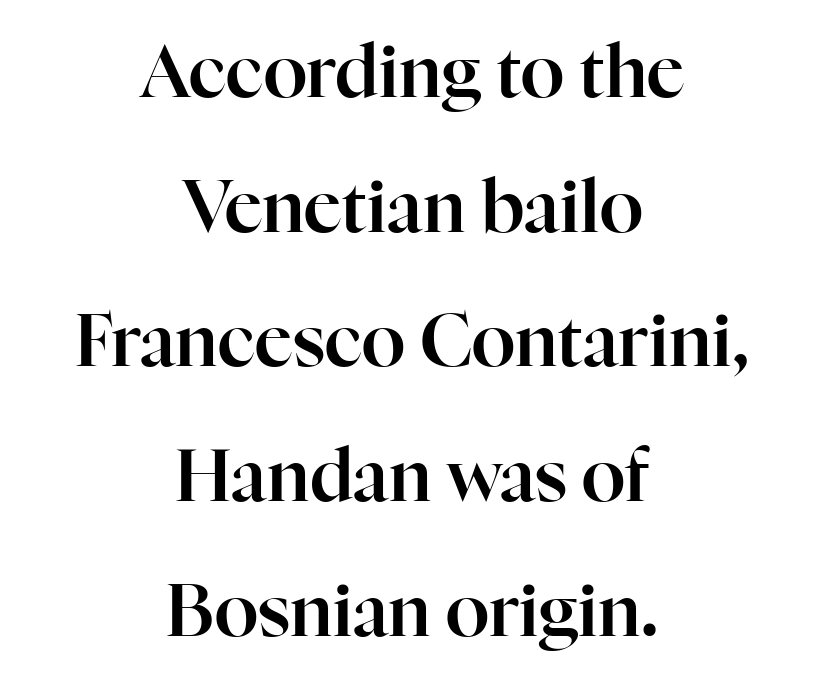
{"serif": "yes", "italic": "no", "width": "normal", "stroke_contrast": "high", "x_height": "medium", "monospaced": "no", "underline": "no", "align": "center", "line_spacing_ratio": 1.87, "letter_spacing": "normal", "letter_spacing_em": 0.0, "glyph_px": 72}
